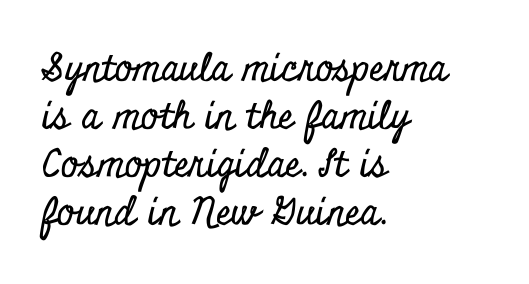
The image shows 38 px condensed serif type; set left-aligned, normal line spacing (1.26x), normal letter spacing, not underlined; low stroke contrast and a small x-height.
